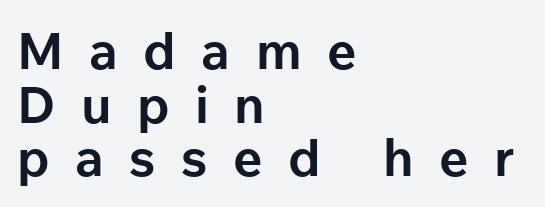
Q: Is the text bold? A: Yes.
Q: Is the text italic (slanted)? A: No, it is upright.
Q: Is the typeface a serif or a sans-serif typeface? A: Sans-serif.
Q: Is the text underlined? A: No.
Q: How is the paragraph aligned? A: Left-aligned.
Q: Is the spacing between letters normal or unusually wide? A: Unusually wide.
Q: Is the spacing between lines tight, normal or loose? A: Tight.
Q: Width (condensed, normal, or wide)? A: Normal.
Q: Stroke contrast? A: Low.
Q: x-height? A: Medium.
Q: Monospaced? A: No.
